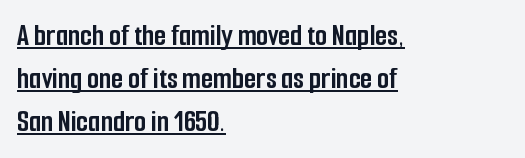
{"serif": "no", "italic": "no", "bold": "yes", "weight": "semibold", "width": "condensed", "stroke_contrast": "low", "x_height": "medium", "monospaced": "no", "underline": "yes", "align": "left", "line_spacing": "normal", "line_spacing_ratio": 1.38, "letter_spacing": "normal", "letter_spacing_em": 0.0, "glyph_px": 31}
